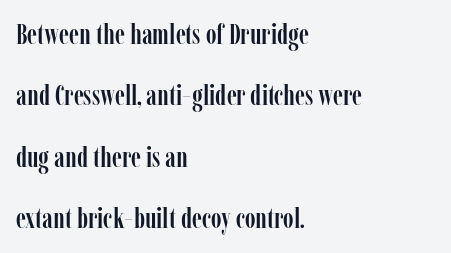
{"serif": "yes", "italic": "no", "width": "condensed", "stroke_contrast": "low", "x_height": "medium", "monospaced": "no", "underline": "no", "align": "left", "line_spacing": "loose", "line_spacing_ratio": 2.12, "letter_spacing": "normal", "letter_spacing_em": 0.0, "glyph_px": 29}
